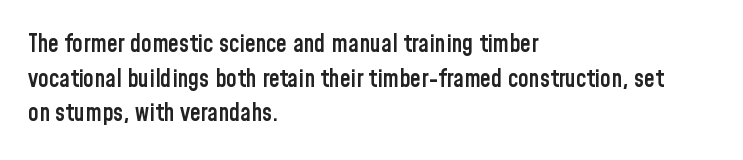
{"italic": "no", "bold": "semi", "underline": "no", "align": "left", "line_spacing": "normal", "line_spacing_ratio": 1.44, "letter_spacing": "normal", "letter_spacing_em": 0.0, "glyph_px": 24}
